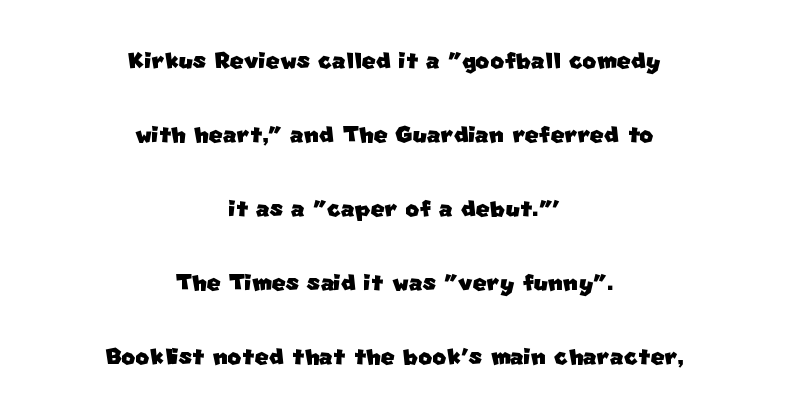
The type family on display is of the sans-serif kind. The gap between lines stays unmarked. Do the characters align in a grid? No, the font is proportional. A great deal of white space separates one row of letters from the next. The setting favours the middle, as headings and verse often do. Caption: standard tracking, unaltered.
